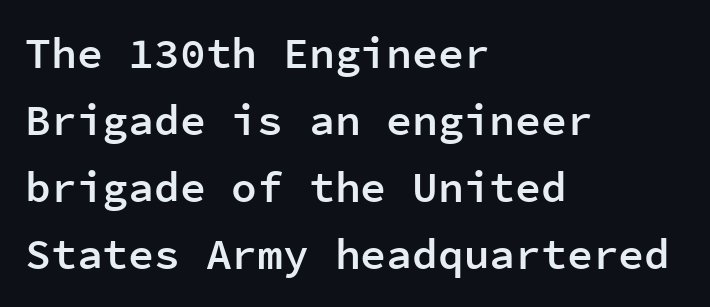
Does extra space separate the letters? No, they use regular spacing. A somewhat darkened texture: the type is semibold rather than bold. Upright lettering throughout. The letters march in equal steps, a hallmark of fixed-pitch type. Vertical spacing — default.
